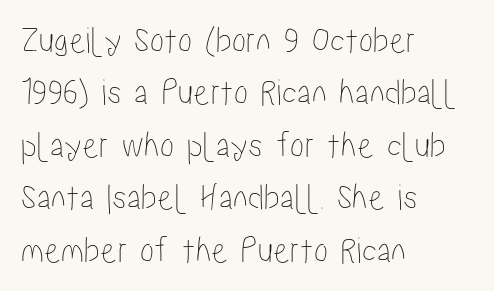
{"italic": "no", "width": "condensed", "stroke_contrast": "low", "x_height": "medium", "monospaced": "no", "underline": "no", "align": "left", "line_spacing": "normal", "line_spacing_ratio": 1.38, "letter_spacing": "normal", "letter_spacing_em": 0.0, "glyph_px": 38}
